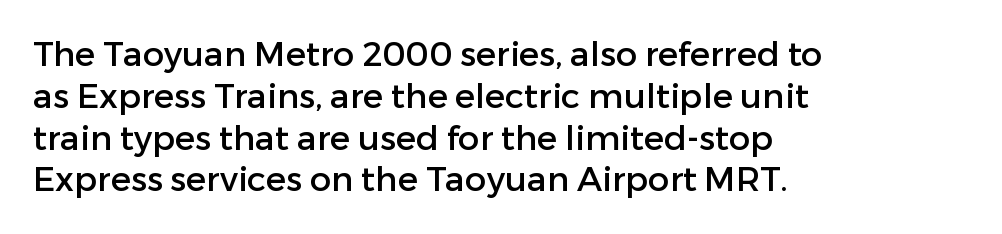
{"serif": "no", "italic": "no", "width": "normal", "stroke_contrast": "low", "x_height": "medium", "monospaced": "no", "underline": "no", "align": "left", "line_spacing_ratio": 1.23, "letter_spacing": "normal", "letter_spacing_em": 0.0, "glyph_px": 34}
